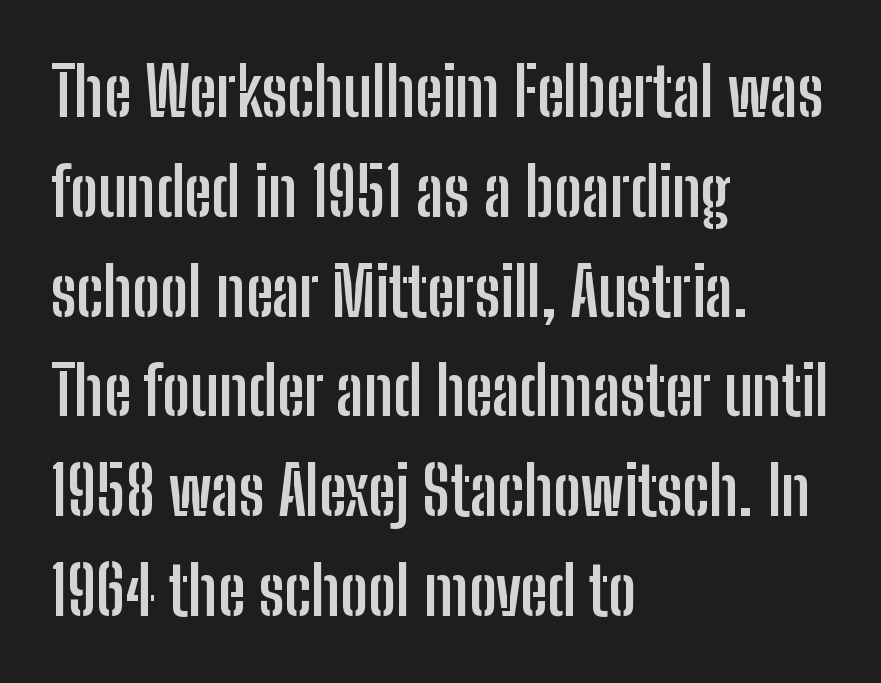
Q: Is the text bold? A: Yes.
Q: Is the text italic (slanted)? A: No, it is upright.
Q: Is the typeface a serif or a sans-serif typeface? A: Sans-serif.
Q: Is the text underlined? A: No.
Q: How is the paragraph aligned? A: Left-aligned.
Q: Is the spacing between letters normal or unusually wide? A: Normal.
Q: Is the spacing between lines tight, normal or loose? A: Normal.
Q: Width (condensed, normal, or wide)? A: Condensed.
Q: Stroke contrast? A: Low.
Q: x-height? A: Medium.
Q: Monospaced? A: No.
